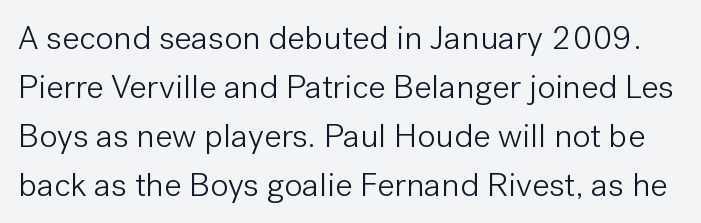
Q: Is the text bold? A: No.
Q: Is the text italic (slanted)? A: No, it is upright.
Q: Is the typeface a serif or a sans-serif typeface? A: Sans-serif.
Q: Is the text underlined? A: No.
Q: Is the spacing between letters normal or unusually wide? A: Normal.
Q: Is the spacing between lines tight, normal or loose? A: Normal.
Q: Width (condensed, normal, or wide)? A: Normal.
Q: Stroke contrast? A: Low.
Q: x-height? A: Medium.
Q: Monospaced? A: No.
